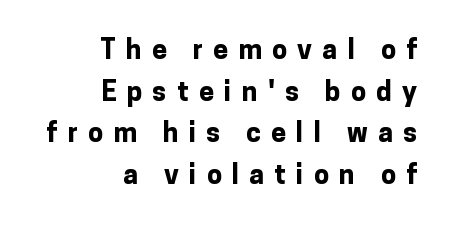
{"italic": "no", "bold": "yes", "underline": "no", "align": "right", "line_spacing": "normal", "line_spacing_ratio": 1.54, "letter_spacing": "wide", "letter_spacing_em": 0.38, "glyph_px": 27}
